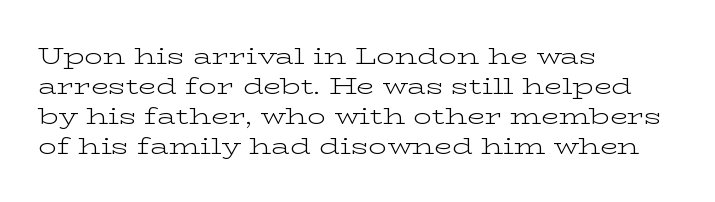
Q: Is the text bold? A: No.
Q: Is the text italic (slanted)? A: No, it is upright.
Q: Is the text underlined? A: No.
Q: How is the paragraph aligned? A: Left-aligned.
Q: Is the spacing between letters normal or unusually wide? A: Normal.
Q: Is the spacing between lines tight, normal or loose? A: Normal.
